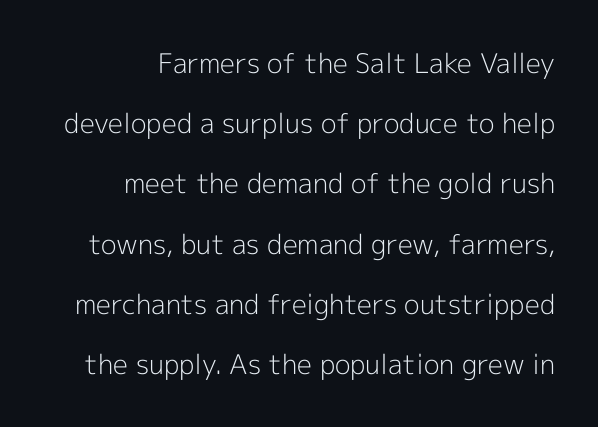
Q: Is the text bold? A: No.
Q: Is the text italic (slanted)? A: No, it is upright.
Q: Is the text underlined? A: No.
Q: How is the paragraph aligned? A: Right-aligned.
Q: Is the spacing between letters normal or unusually wide? A: Normal.
Q: Is the spacing between lines tight, normal or loose? A: Loose.
